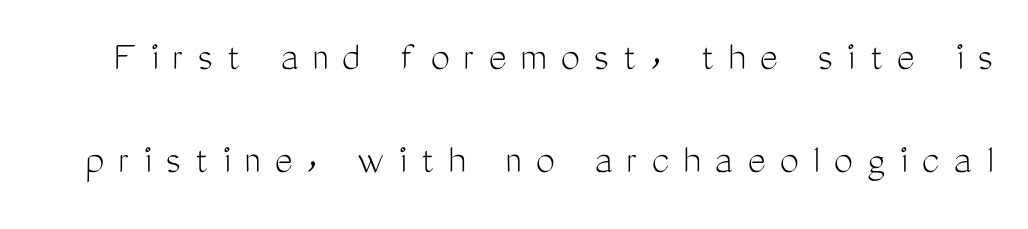
The image shows 43 px light, condensed sans-serif type, upright; set loose line spacing (2.39x), unusually wide letter spacing (+0.33 em), not underlined; medium stroke contrast and a medium x-height.
